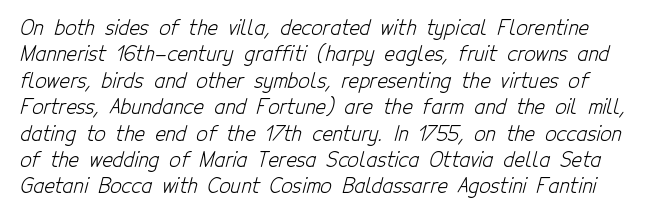
{"bold": "no", "underline": "no", "align": "left", "line_spacing": "normal", "line_spacing_ratio": 1.32, "letter_spacing": "normal", "letter_spacing_em": 0.0, "glyph_px": 20}
